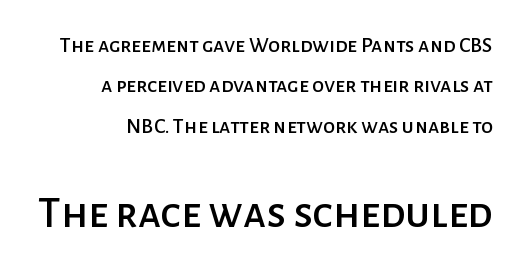
Which of the two is more prominent by size? The second, at the bottom. Just letters on the line, the space beneath them empty. Default kerning and tracking; the words read as compact shapes. I'd call this a sans setting — the letters go barefoot. Each letter keeps its own natural width here, so spacing adapts to shape. Vertical strokes here are truly vertical.
